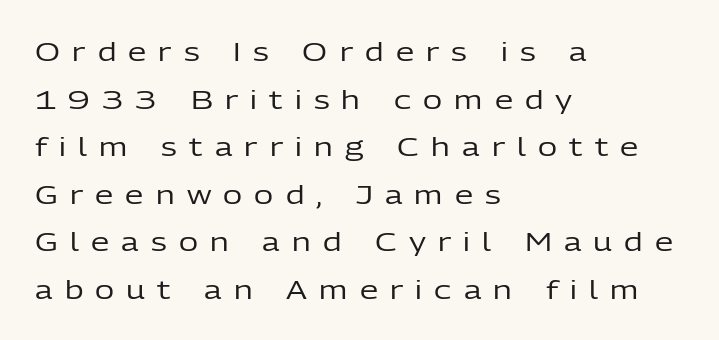
Q: Is the text bold? A: No.
Q: Is the text italic (slanted)? A: No, it is upright.
Q: Is the text underlined? A: No.
Q: How is the paragraph aligned? A: Left-aligned.
Q: Is the spacing between letters normal or unusually wide? A: Unusually wide.
